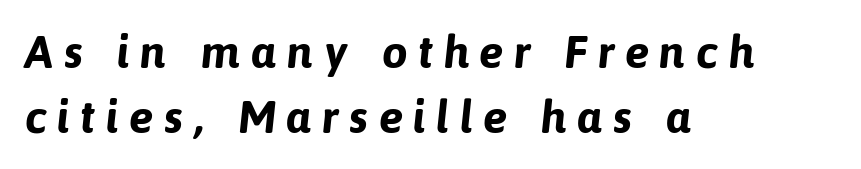
The image shows 46 px bold sans-serif type; set left-aligned, normal line spacing (1.42x), unusually wide letter spacing (+0.22 em), not underlined; low stroke contrast and a medium x-height.
